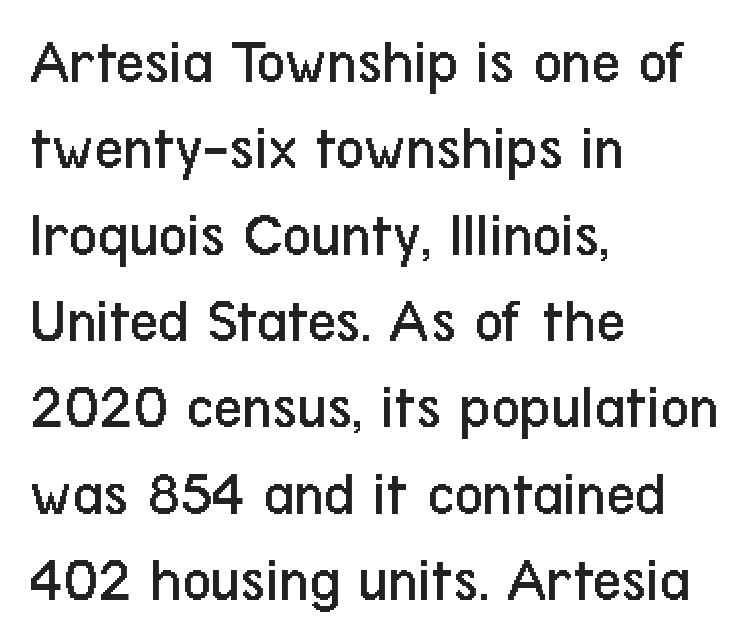
Q: Is the text bold? A: No.
Q: Is the text italic (slanted)? A: No, it is upright.
Q: Is the typeface a serif or a sans-serif typeface? A: Sans-serif.
Q: Is the text underlined? A: No.
Q: How is the paragraph aligned? A: Left-aligned.
Q: Is the spacing between letters normal or unusually wide? A: Normal.
Q: Is the spacing between lines tight, normal or loose? A: Normal.
Q: Width (condensed, normal, or wide)? A: Condensed.
Q: Stroke contrast? A: Low.
Q: x-height? A: Medium.
Q: Monospaced? A: No.
